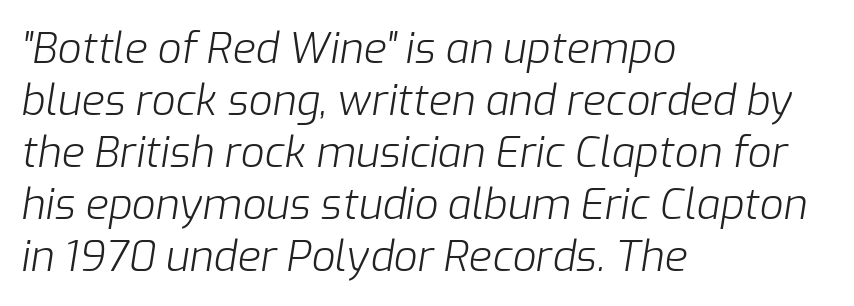
The image shows 42 px light type, italic (leaning right); set left-aligned, line spacing 1.24x, normal letter spacing, not underlined; low stroke contrast and a medium x-height.
